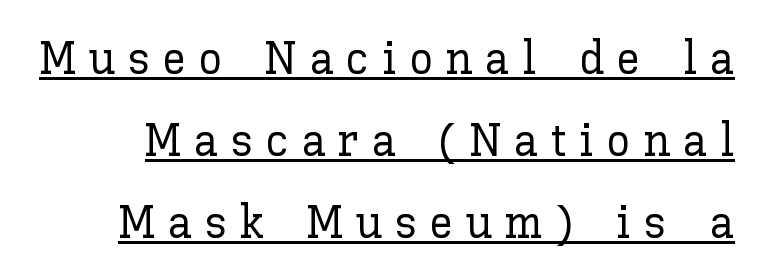
Q: Is the text italic (slanted)? A: No, it is upright.
Q: Is the text underlined? A: Yes.
Q: Is the spacing between letters normal or unusually wide? A: Unusually wide.
Q: Width (condensed, normal, or wide)? A: Normal.
Q: Stroke contrast? A: Low.
Q: x-height? A: Medium.
Q: Monospaced? A: No.
